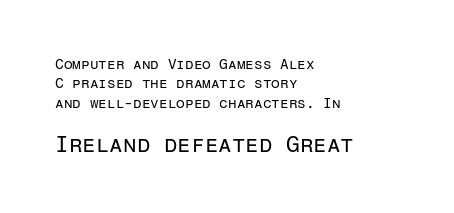
{"italic": "no", "bold": "no", "underline": "no", "align": "left", "line_spacing": "normal", "line_spacing_ratio": 1.39, "letter_spacing": "normal", "letter_spacing_em": 0.0, "larger_block": "second", "size_ratio": 1.57, "glyph_px": 22}
